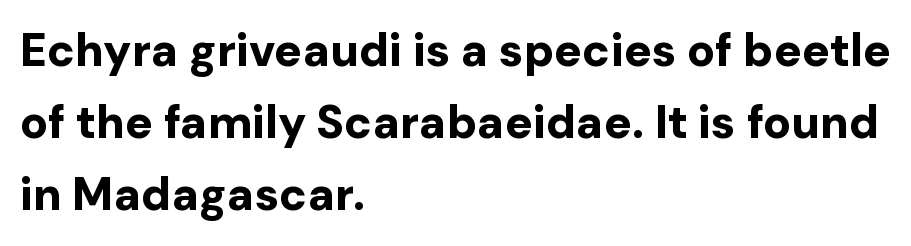
Q: Is the text bold? A: Yes.
Q: Is the text italic (slanted)? A: No, it is upright.
Q: Is the typeface a serif or a sans-serif typeface? A: Sans-serif.
Q: Is the text underlined? A: No.
Q: How is the paragraph aligned? A: Left-aligned.
Q: Is the spacing between letters normal or unusually wide? A: Normal.
Q: Is the spacing between lines tight, normal or loose? A: Normal.
Q: Width (condensed, normal, or wide)? A: Normal.
Q: Stroke contrast? A: Low.
Q: x-height? A: Medium.
Q: Monospaced? A: No.
